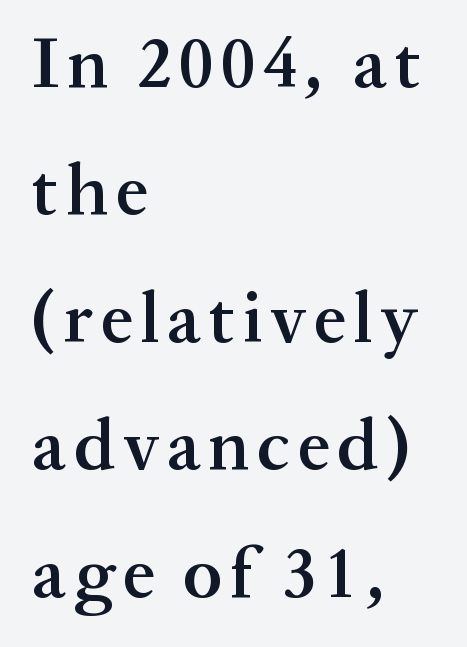
Q: Is the text bold? A: Semi-bold.
Q: Is the text italic (slanted)? A: No, it is upright.
Q: Is the typeface a serif or a sans-serif typeface? A: Serif.
Q: Is the text underlined? A: No.
Q: How is the paragraph aligned? A: Left-aligned.
Q: Width (condensed, normal, or wide)? A: Normal.
Q: Stroke contrast? A: Medium.
Q: x-height? A: Medium.
Q: Monospaced? A: No.
